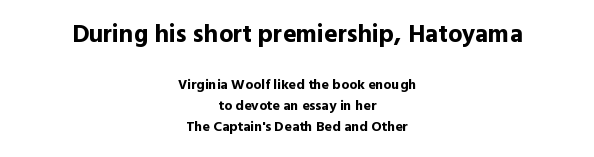
Q: Is the text bold? A: Yes.
Q: Is the text italic (slanted)? A: No, it is upright.
Q: Is the text underlined? A: No.
Q: How is the paragraph aligned? A: Centered.
Q: Is the spacing between letters normal or unusually wide? A: Normal.
Q: Is the spacing between lines tight, normal or loose? A: Normal.
Q: Which block of text is set in a larger size, the first (top) or the second (bottom)? A: The first (top) one.
